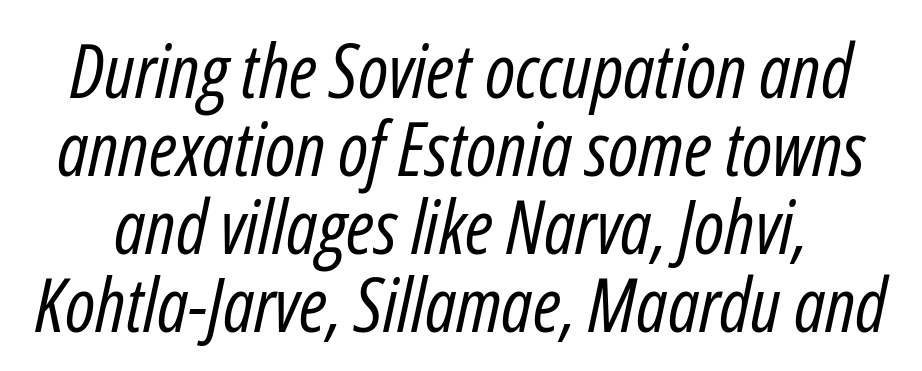
The space between consecutive lines is stingy. The gaps between neighbouring characters are ordinary and unremarkable. Is the type slanted? Yes — the strokes lean at a clear angle. Rule under the text: the space is simply empty. The face used here is proportionally spaced, like ordinary book or web type. Ink coverage per letter is moderate at most.
